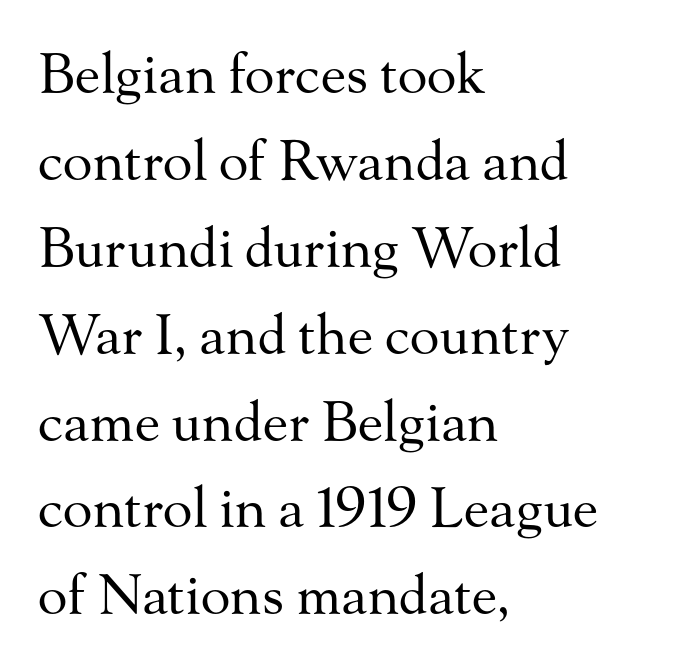
The image shows 55 px regular-weight serif type, upright; set left-aligned, normal line spacing (1.58x), normal letter spacing, not underlined; medium stroke contrast and a small x-height.
